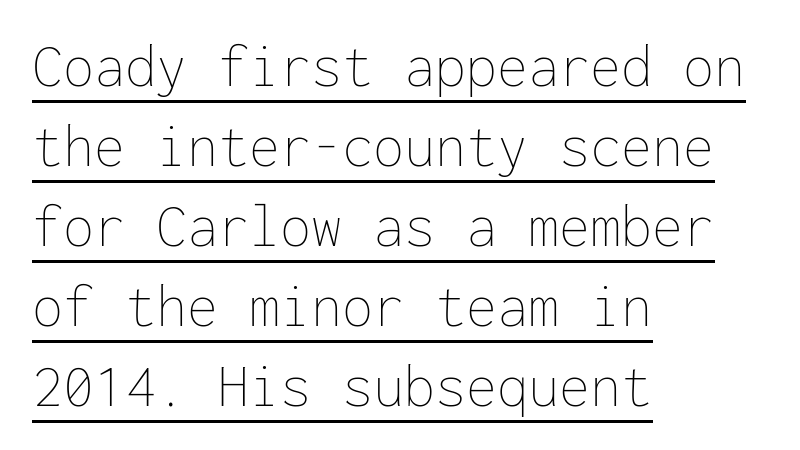
Quick note: underline on. Spacing verdict: monospaced, one width for all characters. Letters have the restrained weight of plain body copy at most. The line-height multiplier appears to be the usual default. The paragraph has a hard left edge and a soft right edge.
